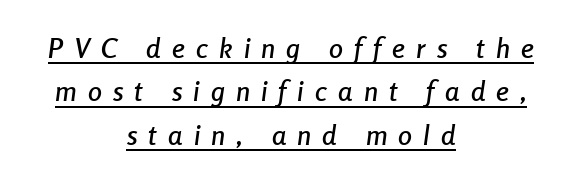
{"italic": "yes", "lean": "right", "slant_degrees": 8, "width": "condensed", "stroke_contrast": "low", "x_height": "medium", "monospaced": "no", "underline": "yes", "align": "center", "line_spacing": "normal", "line_spacing_ratio": 1.55, "letter_spacing": "wide", "letter_spacing_em": 0.4, "glyph_px": 28}
